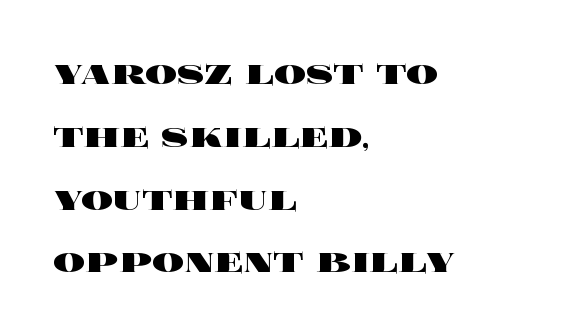
Note the varied advance widths — an 'i' is clearly narrower than an 'm'. Nope, not italic — everything's standing straight. Is the letter spacing exaggerated? No — it looks like the ordinary default. The compositor pushed each line to the left boundary. A full-strength bold gives these letters their thick strokes.
